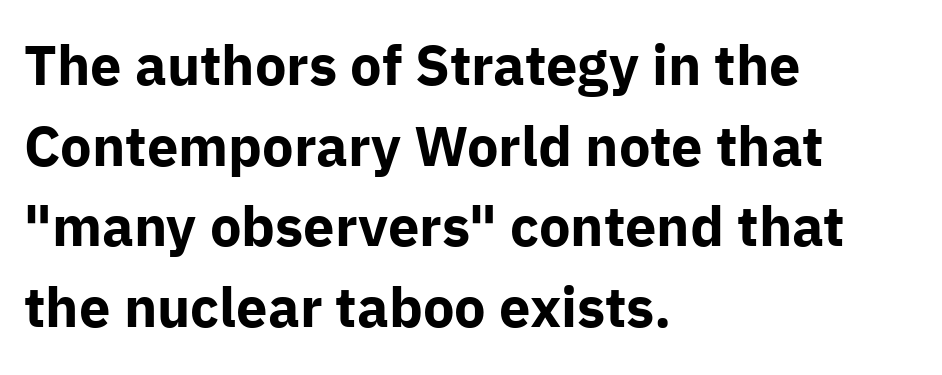
The image shows 56 px bold sans-serif type, upright; set left-aligned, normal line spacing (1.44x), normal letter spacing, not underlined; low stroke contrast and a medium x-height.
